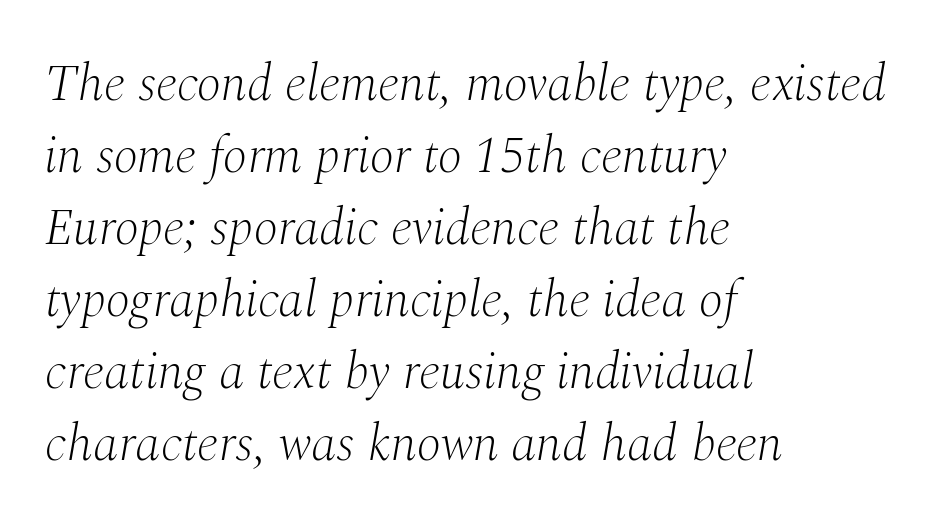
The typography opts for an oblique posture over an upright one. This is not heavy type; no bold has been used. Is this a fixed-width face? No — the glyphs have proportional, varying widths. Decoration check: the copy has no underline.
